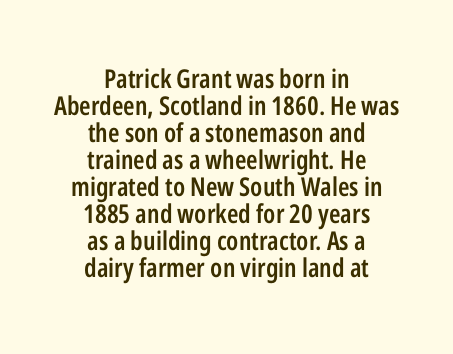
Q: Is the text bold? A: Semi-bold.
Q: Is the text italic (slanted)? A: No, it is upright.
Q: Is the text underlined? A: No.
Q: How is the paragraph aligned? A: Centered.
Q: Is the spacing between letters normal or unusually wide? A: Normal.
Q: Is the spacing between lines tight, normal or loose? A: Tight.
